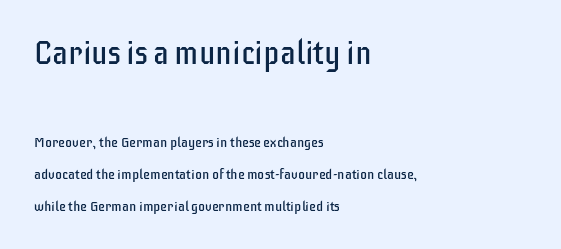
Q: Is the text bold? A: No.
Q: Is the text italic (slanted)? A: No, it is upright.
Q: Is the typeface a serif or a sans-serif typeface? A: Sans-serif.
Q: Is the text underlined? A: No.
Q: How is the paragraph aligned? A: Left-aligned.
Q: Is the spacing between letters normal or unusually wide? A: Normal.
Q: Is the spacing between lines tight, normal or loose? A: Loose.
Q: Which block of text is set in a larger size, the first (top) or the second (bottom)? A: The first (top) one.
Q: Width (condensed, normal, or wide)? A: Condensed.
Q: Stroke contrast? A: Low.
Q: x-height? A: Large.
Q: Monospaced? A: No.
